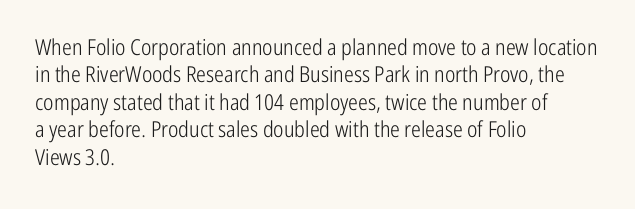
Counters stay open thanks to moderate or lighter strokes. All the whitespace from short lines collects on the right. Normally led — the rows are evenly, conventionally spaced. The glyphs are unaccompanied by any horizontal stroke below them.
